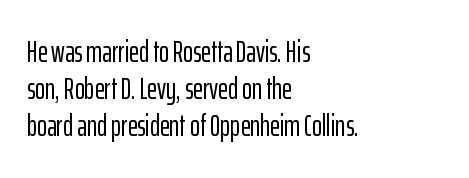
Q: Is the text italic (slanted)? A: No, it is upright.
Q: Is the typeface a serif or a sans-serif typeface? A: Sans-serif.
Q: Is the text underlined? A: No.
Q: How is the paragraph aligned? A: Left-aligned.
Q: Is the spacing between letters normal or unusually wide? A: Normal.
Q: Width (condensed, normal, or wide)? A: Condensed.
Q: Stroke contrast? A: Low.
Q: x-height? A: Medium.
Q: Monospaced? A: No.
